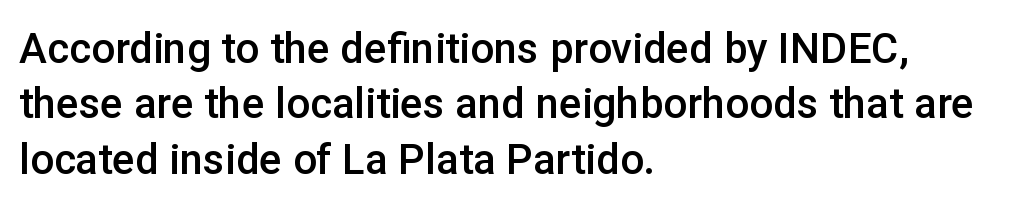
What weight is shown? A semibold, between regular and bold. The lettering holds an erect, upright posture throughout. The rag falls on the right side of this text block. Quick note: underline off. Does the type have serifs? No, each stem ends abruptly.
